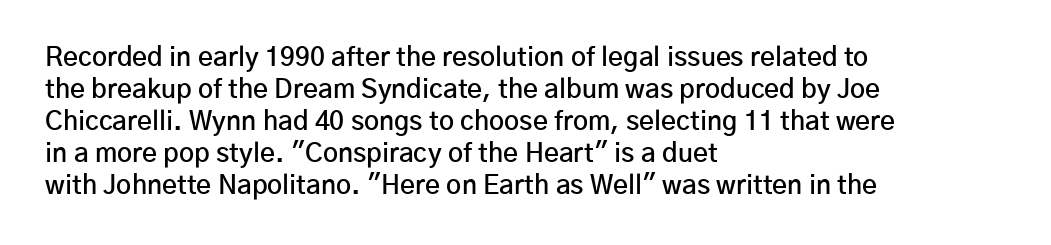
Q: Is the text bold? A: Semi-bold.
Q: Is the text italic (slanted)? A: No, it is upright.
Q: Is the text underlined? A: No.
Q: How is the paragraph aligned? A: Left-aligned.
Q: Is the spacing between letters normal or unusually wide? A: Normal.
